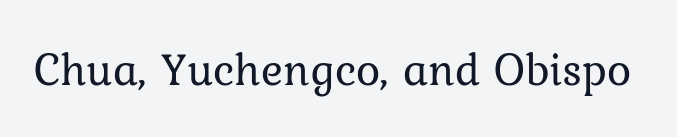
Any mark beneath the type? The region is blank. Nothing heavy about these letters — not bold at all. Does extra space separate the letters? No, they use regular spacing. Tall strokes in this sample are plumb rather than angled. The passage shown is typed in a proportional face where columns would drift.
